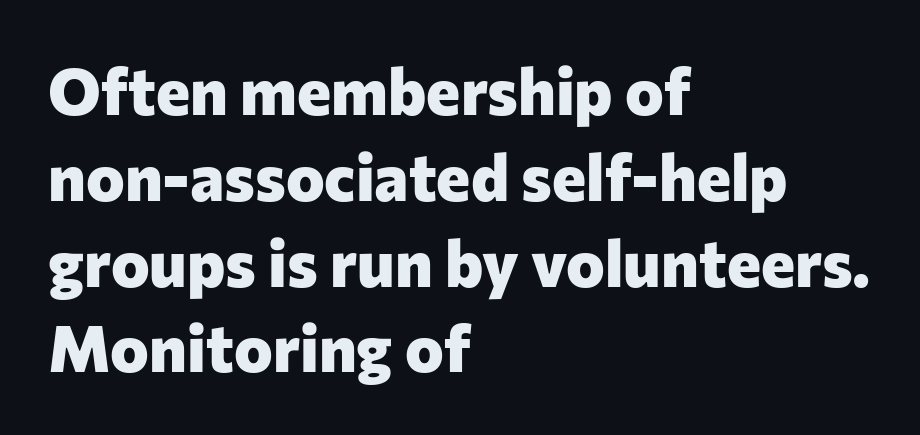
Q: Is the text bold? A: Yes.
Q: Is the text italic (slanted)? A: No, it is upright.
Q: Is the typeface a serif or a sans-serif typeface? A: Sans-serif.
Q: Is the text underlined? A: No.
Q: How is the paragraph aligned? A: Left-aligned.
Q: Is the spacing between letters normal or unusually wide? A: Normal.
Q: Is the spacing between lines tight, normal or loose? A: Normal.
Q: Width (condensed, normal, or wide)? A: Normal.
Q: Stroke contrast? A: Low.
Q: x-height? A: Medium.
Q: Monospaced? A: No.
